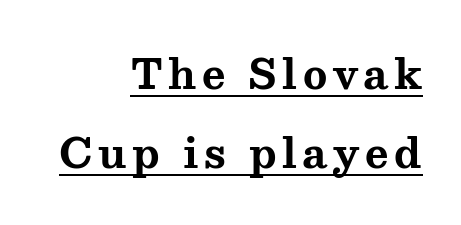
The image shows 40 px bold, wide serif type, upright; set right-aligned, loose line spacing (1.98x), underlined; medium stroke contrast and a medium x-height.
